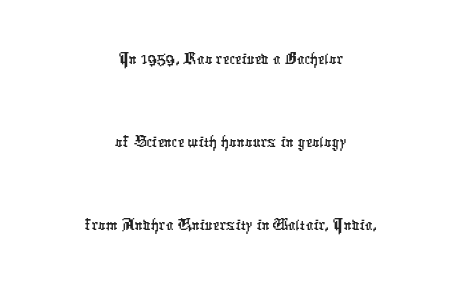
{"serif": "no", "width": "condensed", "stroke_contrast": "low", "x_height": "medium", "monospaced": "no", "underline": "no", "align": "center", "line_spacing": "loose", "line_spacing_ratio": 2.24, "letter_spacing": "normal", "letter_spacing_em": 0.0, "glyph_px": 37}
